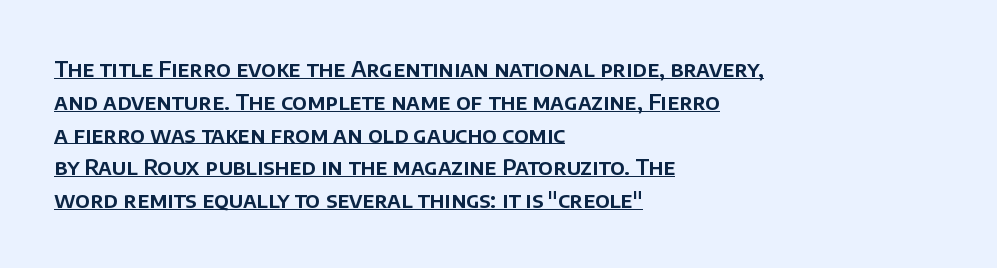
{"italic": "no", "underline": "yes", "align": "left", "line_spacing": "normal", "line_spacing_ratio": 1.49, "letter_spacing": "normal", "letter_spacing_em": 0.0, "glyph_px": 22}
